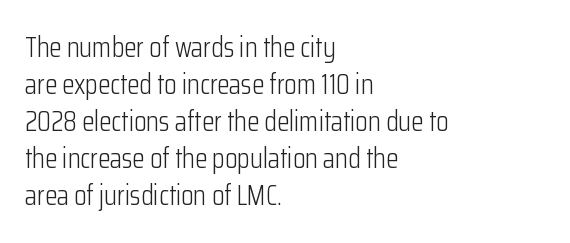
Looks like regular typesetting: each glyph gets only the width it needs. Decoration check: the copy has no underline. Left-aligned paragraph, ragged on the right. Characters follow at the spacing the type designer built in. Unlike a traditional serif, this face leaves its strokes unadorned.
